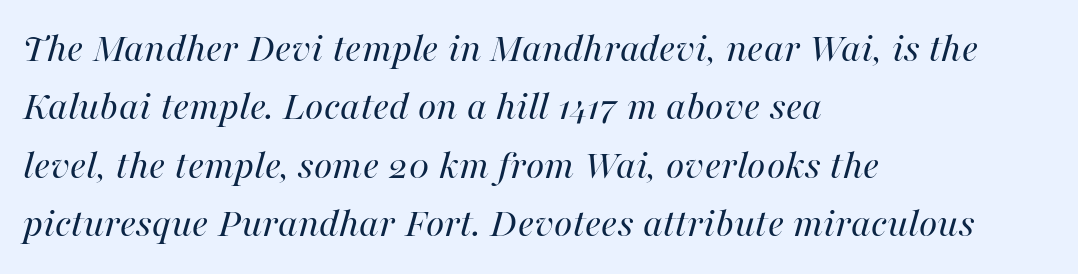
{"italic": "yes", "lean": "right", "slant_degrees": 16, "bold": "no", "weight": "regular", "width": "normal", "stroke_contrast": "high", "x_height": "medium", "monospaced": "no", "underline": "no", "align": "left", "line_spacing": "normal", "line_spacing_ratio": 1.39, "letter_spacing": "normal", "letter_spacing_em": 0.0, "glyph_px": 42}
